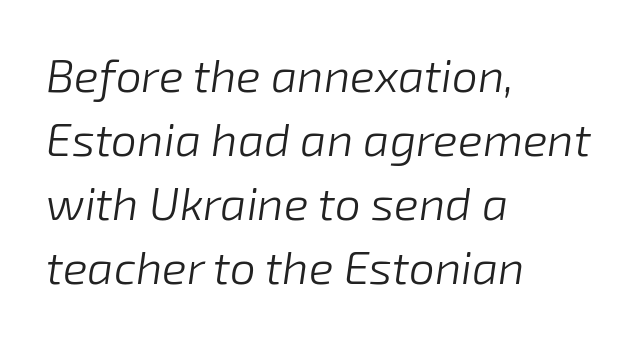
{"italic": "yes", "lean": "right", "slant_degrees": 8, "bold": "no", "weight": "light", "width": "normal", "stroke_contrast": "low", "x_height": "medium", "monospaced": "no", "underline": "no", "align": "left", "line_spacing": "normal", "line_spacing_ratio": 1.39, "letter_spacing": "normal", "letter_spacing_em": 0.0, "glyph_px": 46}
